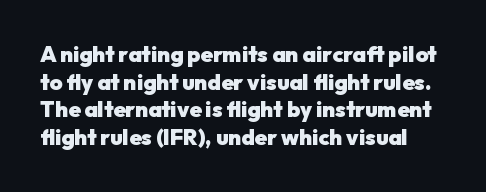
{"italic": "no", "bold": "yes", "underline": "no", "line_spacing": "normal", "line_spacing_ratio": 1.26, "letter_spacing": "normal", "letter_spacing_em": 0.0, "glyph_px": 22}
